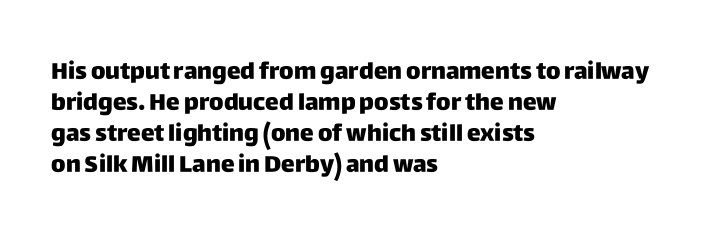
The image shows 23 px bold type, upright; set left-aligned, normal line spacing (1.35x), normal letter spacing, not underlined.
